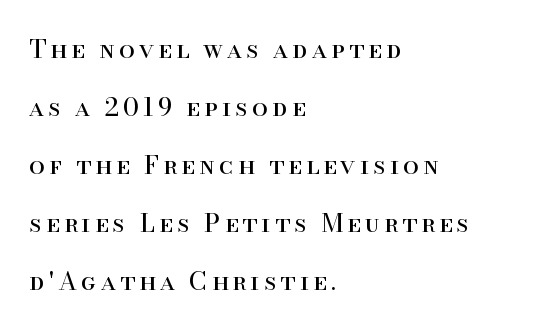
{"italic": "no", "bold": "no", "underline": "no", "align": "left", "line_spacing": "loose", "line_spacing_ratio": 2.32, "glyph_px": 25}
